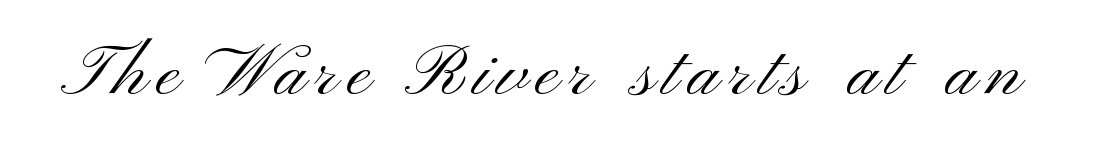
Q: Is the text bold? A: No.
Q: Is the text italic (slanted)? A: Yes.
Q: Is the typeface a serif or a sans-serif typeface? A: Sans-serif.
Q: Is the text underlined? A: No.
Q: Width (condensed, normal, or wide)? A: Wide.
Q: Stroke contrast? A: Medium.
Q: x-height? A: Small.
Q: Monospaced? A: No.
